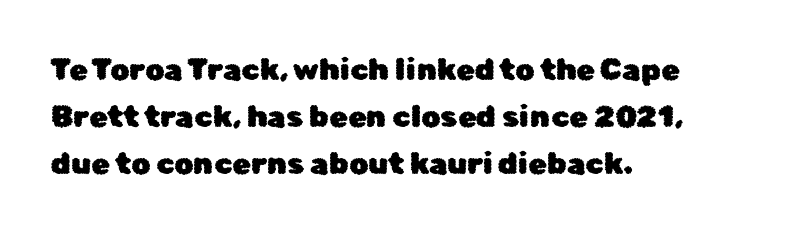
Q: Is the text italic (slanted)? A: No, it is upright.
Q: Is the typeface a serif or a sans-serif typeface? A: Sans-serif.
Q: Is the text underlined? A: No.
Q: How is the paragraph aligned? A: Left-aligned.
Q: Is the spacing between letters normal or unusually wide? A: Normal.
Q: Is the spacing between lines tight, normal or loose? A: Normal.
Q: Width (condensed, normal, or wide)? A: Normal.
Q: Stroke contrast? A: Low.
Q: x-height? A: Medium.
Q: Monospaced? A: No.
